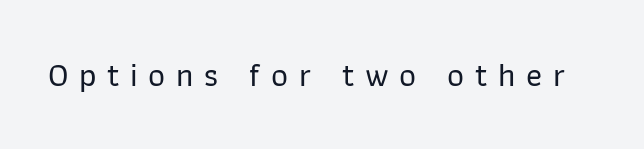
{"serif": "no", "italic": "no", "width": "normal", "stroke_contrast": "low", "x_height": "medium", "monospaced": "no", "underline": "no", "letter_spacing": "wide", "letter_spacing_em": 0.32, "glyph_px": 33}
